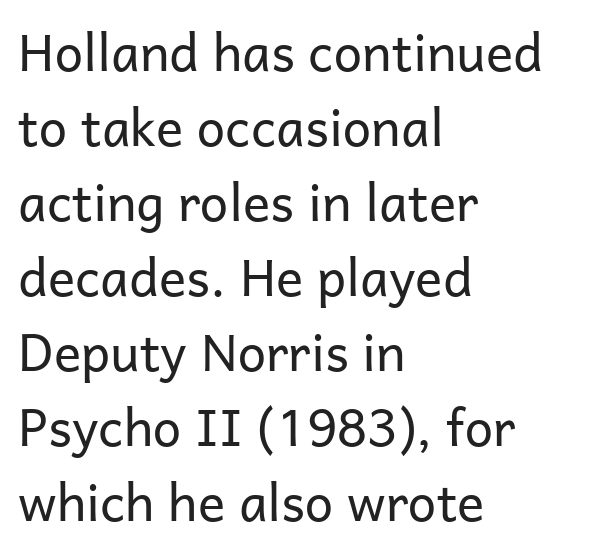
The image shows 51 px regular-weight sans-serif type, upright; set left-aligned, normal line spacing (1.47x), normal letter spacing, not underlined; low stroke contrast and a medium x-height.
